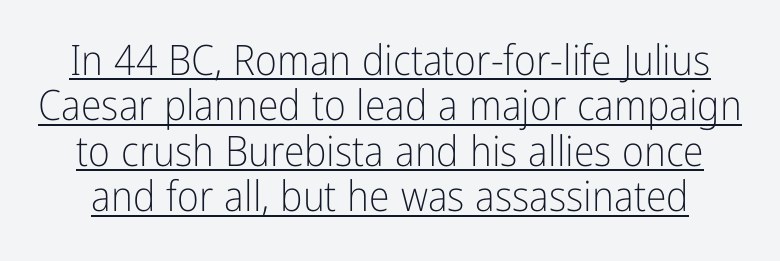
The image shows 42 px light, condensed sans-serif type, upright; set tight line spacing (1.08x), normal letter spacing, underlined; low stroke contrast and a medium x-height.
